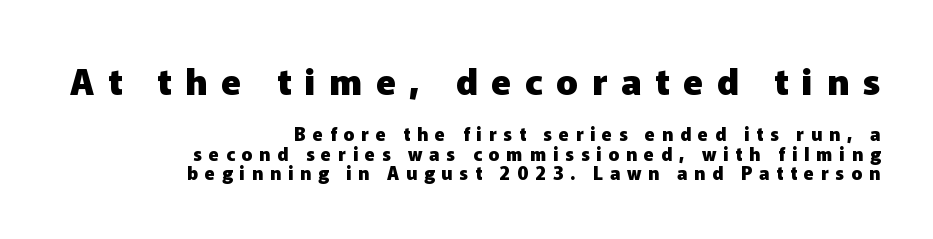
The image shows 36 px heavy sans-serif type, upright; set right-aligned, tight line spacing (1.07x), unusually wide letter spacing (+0.38 em), not underlined; the first (top) block is 2.0x larger; low stroke contrast and a medium x-height.
